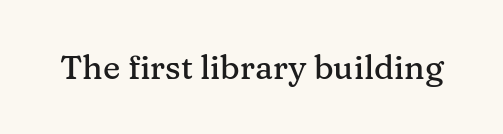
The image shows 33 px serif type, upright; set normal letter spacing, not underlined; medium stroke contrast and a medium x-height.
